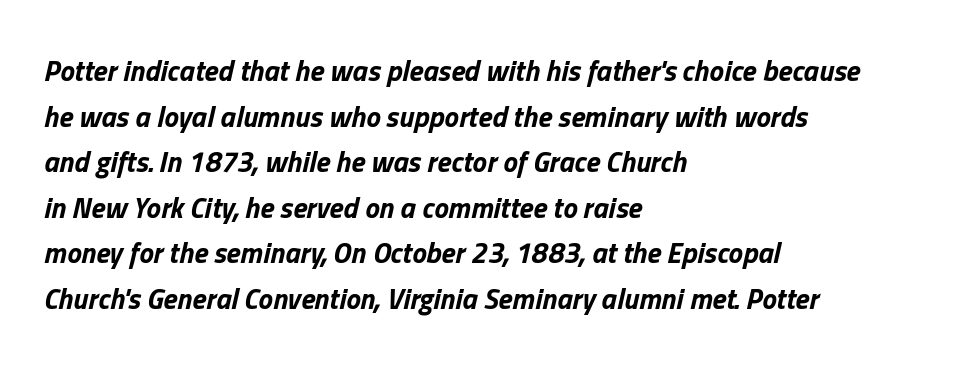
Q: Is the text bold? A: Yes.
Q: Is the text italic (slanted)? A: Yes, it leans right by about 13 degrees.
Q: Is the text underlined? A: No.
Q: How is the paragraph aligned? A: Left-aligned.
Q: Is the spacing between letters normal or unusually wide? A: Normal.
Q: Is the spacing between lines tight, normal or loose? A: Normal.
Q: Width (condensed, normal, or wide)? A: Normal.
Q: Stroke contrast? A: Low.
Q: x-height? A: Medium.
Q: Monospaced? A: No.
